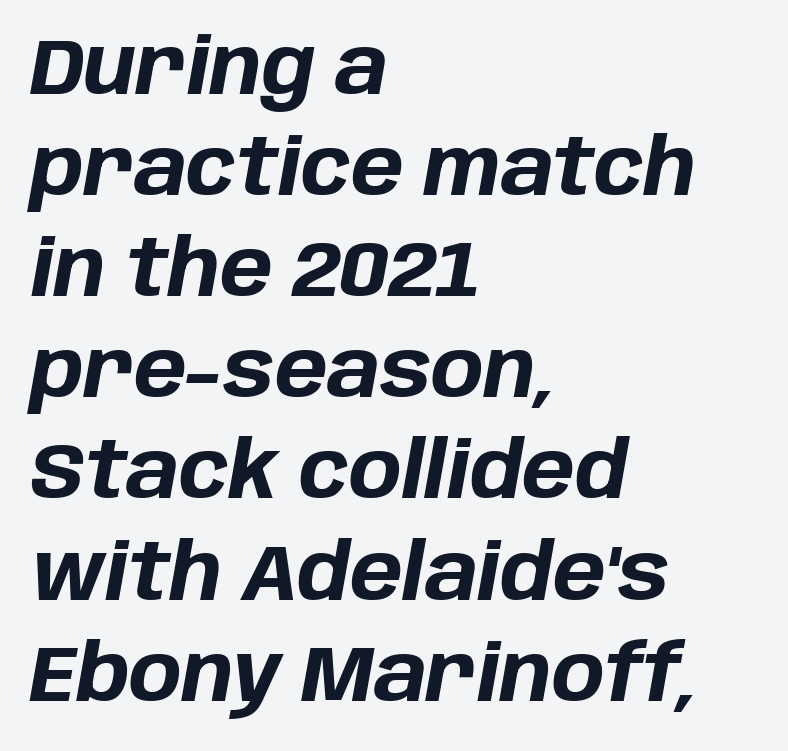
In terms of posture, this sample is oblique. Quick note: underline off. This sample is left-justified, so line endings fall wherever the words run out. Each letter keeps its own natural width here, so spacing adapts to shape. This is heavy type, rendered in bold. Does extra space separate the letters? No, they use regular spacing.
